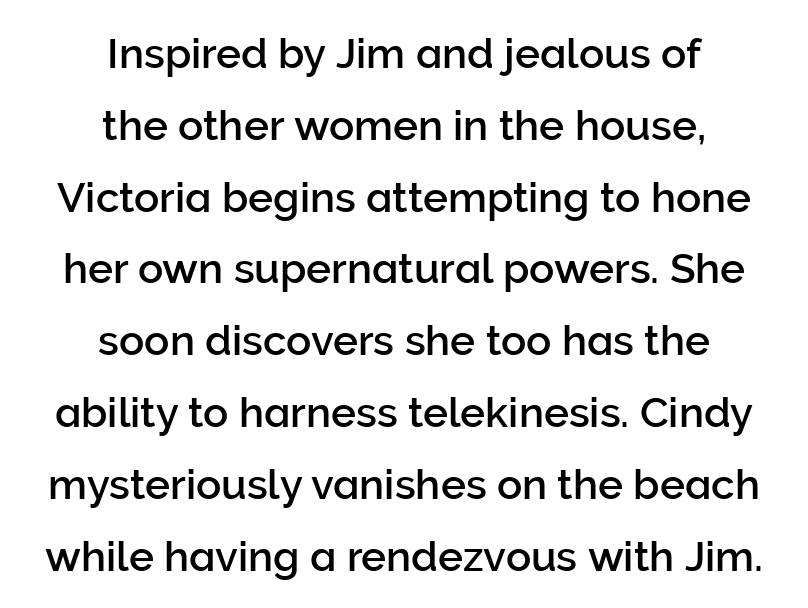
Q: Is the text italic (slanted)? A: No, it is upright.
Q: Is the typeface a serif or a sans-serif typeface? A: Sans-serif.
Q: Is the text underlined? A: No.
Q: How is the paragraph aligned? A: Centered.
Q: Is the spacing between letters normal or unusually wide? A: Normal.
Q: Width (condensed, normal, or wide)? A: Normal.
Q: Stroke contrast? A: Low.
Q: x-height? A: Medium.
Q: Monospaced? A: No.
